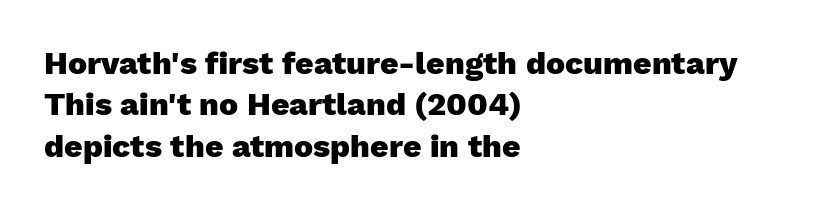
The image shows 32 px heavy sans-serif type, upright; set left-aligned, normal line spacing (1.29x), normal letter spacing, not underlined; low stroke contrast and a medium x-height.
